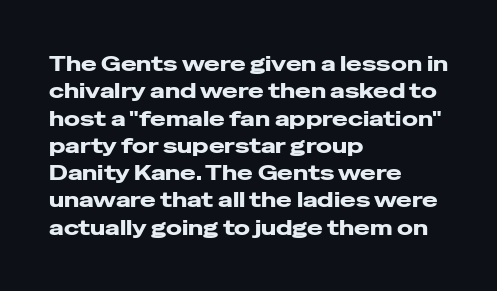
Q: Is the text italic (slanted)? A: No, it is upright.
Q: Is the text underlined? A: No.
Q: How is the paragraph aligned? A: Left-aligned.
Q: Is the spacing between letters normal or unusually wide? A: Normal.
Q: Is the spacing between lines tight, normal or loose? A: Normal.
